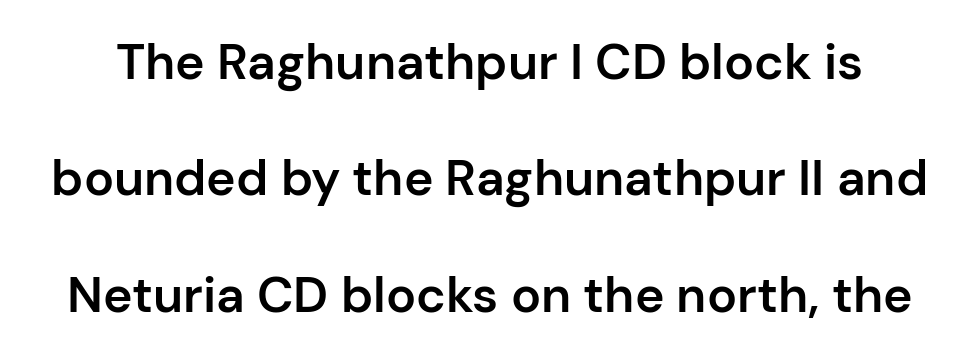
The strokes are fattened partway — semibold, not bold. This sample uses an upright cut, with every glyph sitting square on the baseline. The passage shown stacks its lines with a broad gap. Letterform terminals end flat and unadorned throughout the passage. The string is rendered with underlining switched off. Characters follow at the spacing the type designer built in.
